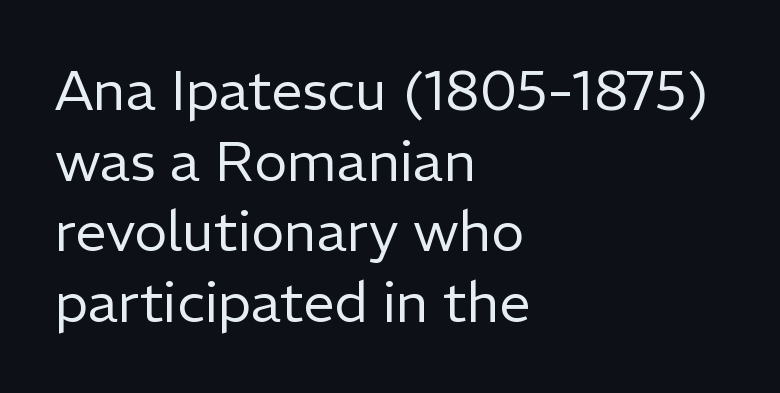
Inter-character spacing is left at the font's built-in metrics. The letters advance in unequal steps, a hallmark of proportional type. Stroke mass is kept to a normal reading level or below. Quick note: underline off. The face used here is a sans, in the tradition of grotesques and geometrics.
